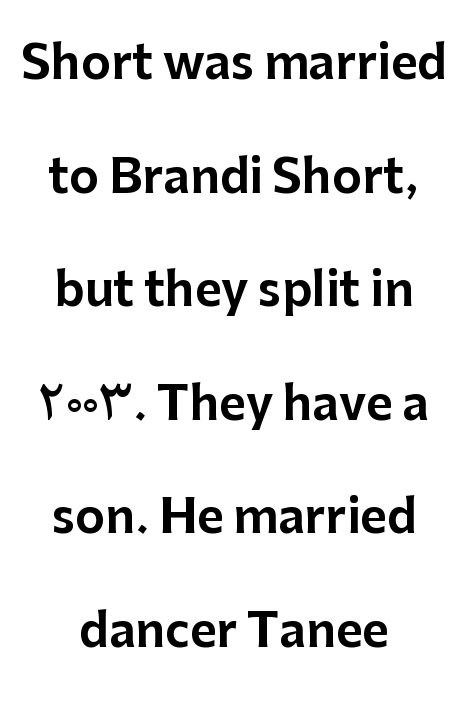
{"serif": "no", "italic": "no", "width": "normal", "stroke_contrast": "low", "x_height": "medium", "monospaced": "no", "underline": "no", "align": "center", "line_spacing": "loose", "line_spacing_ratio": 2.47, "letter_spacing": "normal", "letter_spacing_em": 0.0, "glyph_px": 46}
